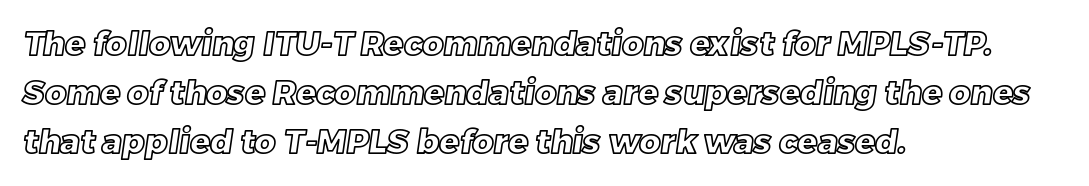
Is there much room between lines? A standard amount, neither cramped nor airy. The face used here is proportionally spaced, like ordinary book or web type. Inter-character spacing is left at the font's built-in metrics. The setting favours the left margin, as ordinary paragraphs usually do. Decoration check: the copy has no underline.
